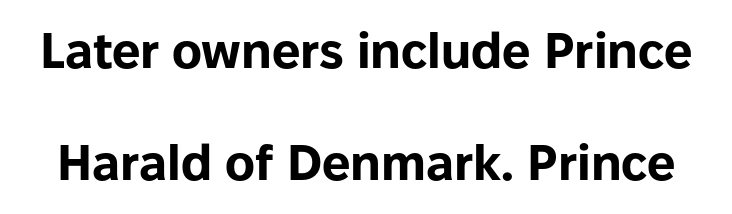
The image shows 50 px bold sans-serif type, upright; set loose line spacing (2.25x), normal letter spacing, not underlined; low stroke contrast and a medium x-height.
